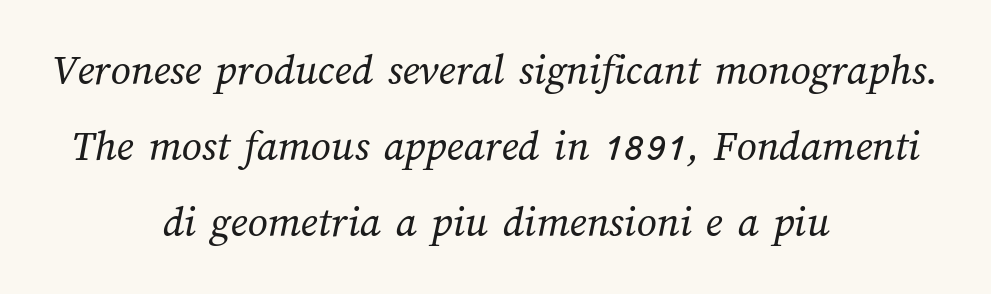
Q: Is the text bold? A: No.
Q: Is the text underlined? A: No.
Q: How is the paragraph aligned? A: Centered.
Q: Is the spacing between letters normal or unusually wide? A: Normal.
Q: Width (condensed, normal, or wide)? A: Normal.
Q: Stroke contrast? A: Medium.
Q: x-height? A: Medium.
Q: Monospaced? A: No.
